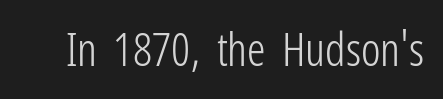
{"serif": "no", "italic": "no", "bold": "no", "weight": "light", "width": "condensed", "stroke_contrast": "low", "x_height": "medium", "monospaced": "no", "underline": "no", "letter_spacing": "normal", "letter_spacing_em": 0.0, "glyph_px": 46}
